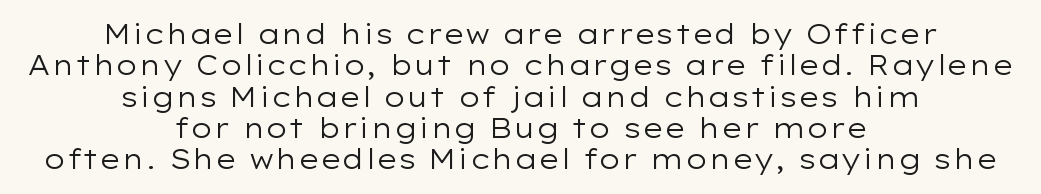
The image shows 27 px text type, upright; set centered, line spacing 1.16x, normal letter spacing, not underlined.
